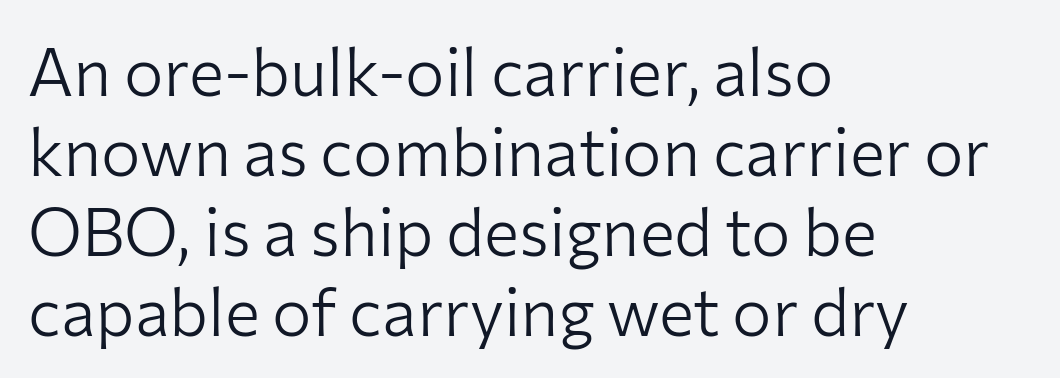
{"serif": "no", "italic": "no", "bold": "no", "weight": "light", "width": "normal", "stroke_contrast": "low", "x_height": "medium", "monospaced": "no", "underline": "no", "align": "left", "line_spacing_ratio": 1.21, "letter_spacing": "normal", "letter_spacing_em": 0.0, "glyph_px": 66}
